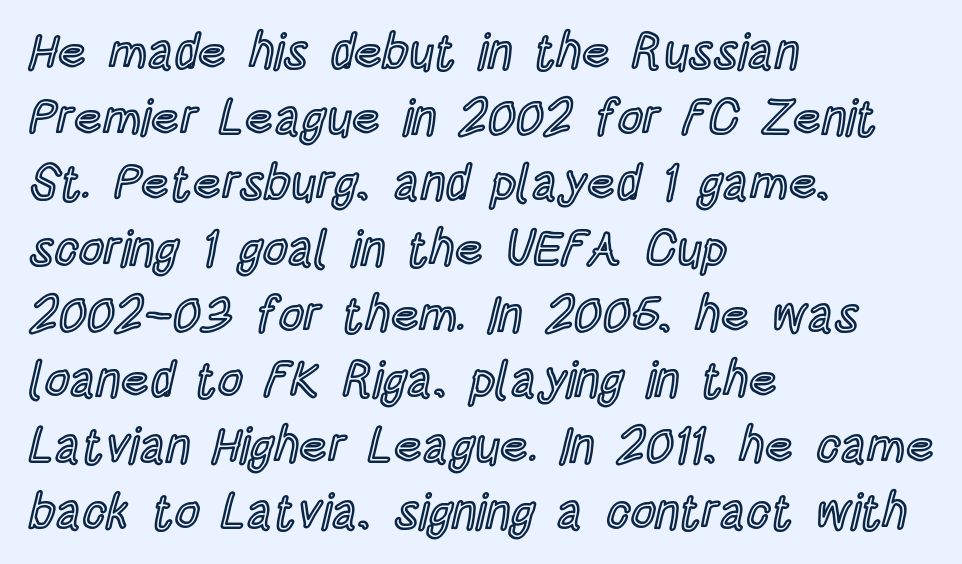
The image shows 49 px condensed type; set left-aligned, normal line spacing (1.34x), normal letter spacing, not underlined; a large x-height.
